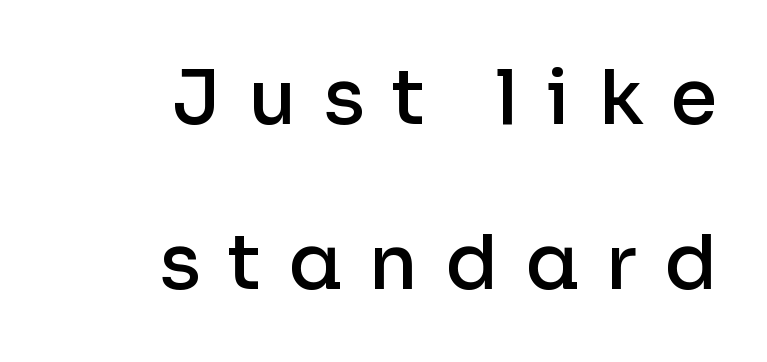
Q: Is the text bold? A: Semi-bold.
Q: Is the text italic (slanted)? A: No, it is upright.
Q: Is the typeface a serif or a sans-serif typeface? A: Sans-serif.
Q: Is the text underlined? A: No.
Q: How is the paragraph aligned? A: Right-aligned.
Q: Is the spacing between letters normal or unusually wide? A: Unusually wide.
Q: Is the spacing between lines tight, normal or loose? A: Loose.
Q: Width (condensed, normal, or wide)? A: Normal.
Q: Stroke contrast? A: Low.
Q: x-height? A: Medium.
Q: Monospaced? A: No.
